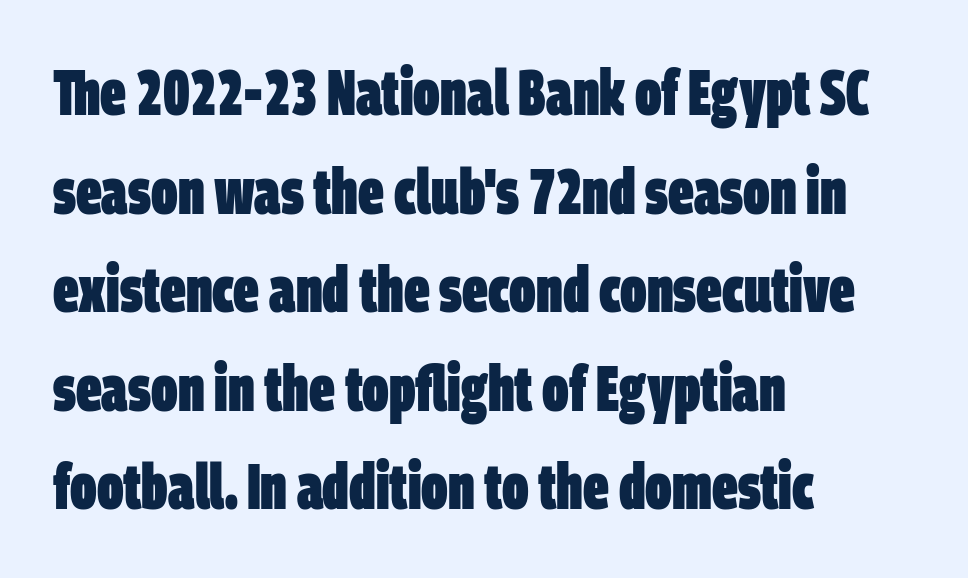
Q: Is the text bold? A: Yes.
Q: Is the typeface a serif or a sans-serif typeface? A: Sans-serif.
Q: Is the text underlined? A: No.
Q: How is the paragraph aligned? A: Left-aligned.
Q: Is the spacing between letters normal or unusually wide? A: Normal.
Q: Is the spacing between lines tight, normal or loose? A: Normal.
Q: Width (condensed, normal, or wide)? A: Condensed.
Q: Stroke contrast? A: Low.
Q: x-height? A: Large.
Q: Monospaced? A: No.
